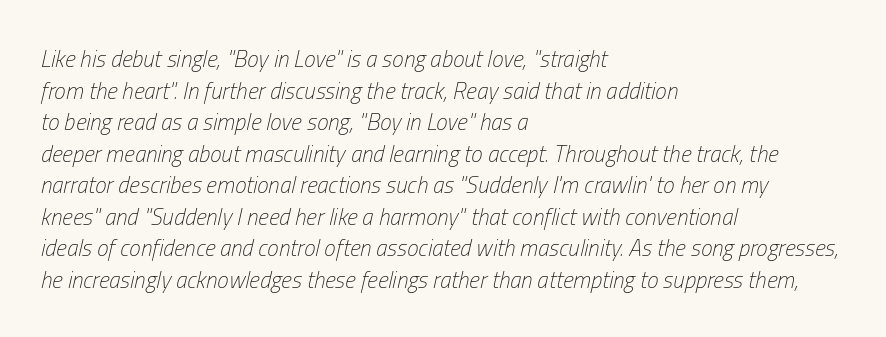
{"italic": "yes", "lean": "right", "slant_degrees": 13, "bold": "no", "underline": "no", "align": "left", "line_spacing": "normal", "line_spacing_ratio": 1.37, "letter_spacing": "normal", "letter_spacing_em": 0.0, "glyph_px": 23}
